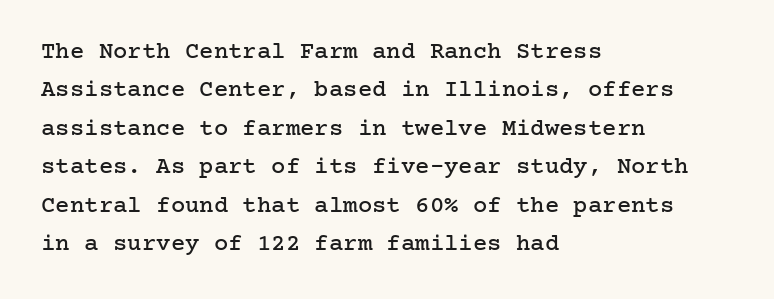
How would I describe the line gaps? Plain and ordinary. Teacher's note: observe the even left margin — that is flush-left alignment. Decoration check: the copy has no underline. Characters follow at the spacing the type designer built in. Is there any slant? The stems are plumb.
